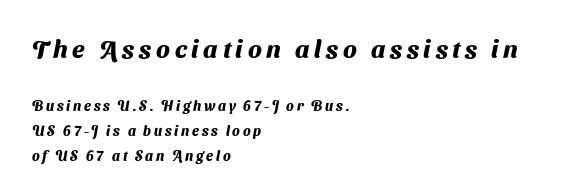
The image shows 25 px bold type; set left-aligned, line spacing 1.77x, not underlined; the first (top) block is 1.79x larger.
